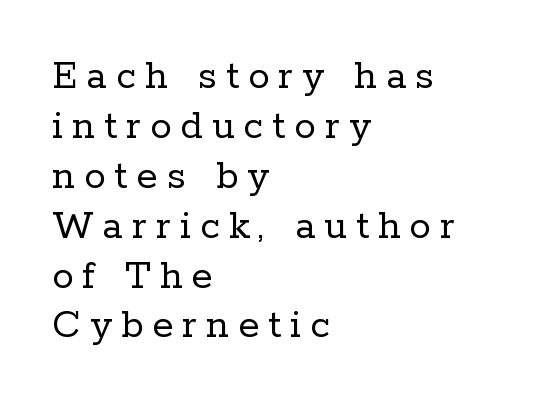
{"serif": "yes", "italic": "no", "bold": "no", "weight": "regular", "width": "normal", "stroke_contrast": "low", "x_height": "medium", "monospaced": "no", "underline": "no", "align": "left", "line_spacing_ratio": 1.16, "letter_spacing": "wide", "letter_spacing_em": 0.21, "glyph_px": 43}
